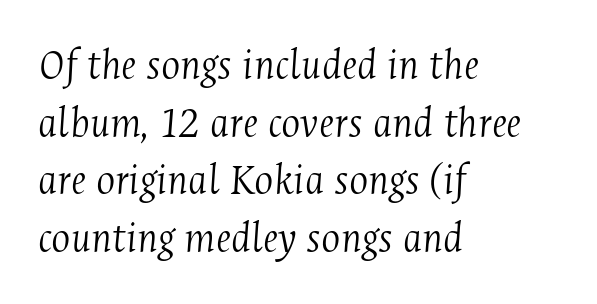
If you measured baseline to baseline, you'd find a middling distance. A typesetter would mark this as italic. A typesetter would call this proportional, since set widths differ per character. Words float on clear page, feet unadorned. Here the glyphs are tracked normally, forming tight word shapes.
